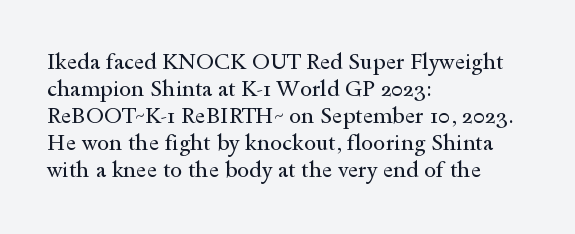
Q: Is the text bold? A: No.
Q: Is the text italic (slanted)? A: No, it is upright.
Q: Is the text underlined? A: No.
Q: How is the paragraph aligned? A: Left-aligned.
Q: Is the spacing between letters normal or unusually wide? A: Normal.
